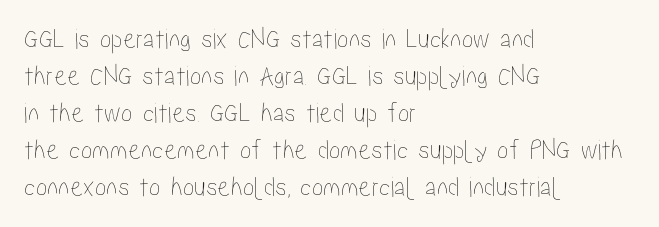
The image shows 29 px condensed type, upright; set left-aligned, normal line spacing (1.28x), normal letter spacing, not underlined; low stroke contrast and a medium x-height.
